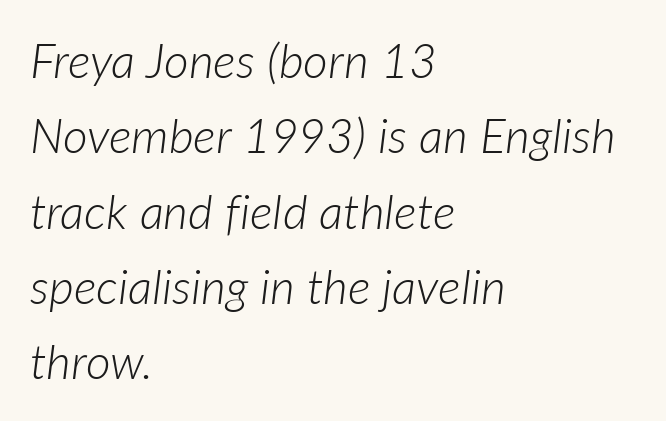
Q: Is the text bold? A: No.
Q: Is the text italic (slanted)? A: Yes, it leans right by about 7 degrees.
Q: Is the text underlined? A: No.
Q: How is the paragraph aligned? A: Left-aligned.
Q: Is the spacing between letters normal or unusually wide? A: Normal.
Q: Is the spacing between lines tight, normal or loose? A: Normal.
Q: Width (condensed, normal, or wide)? A: Normal.
Q: Stroke contrast? A: Low.
Q: x-height? A: Medium.
Q: Monospaced? A: No.
